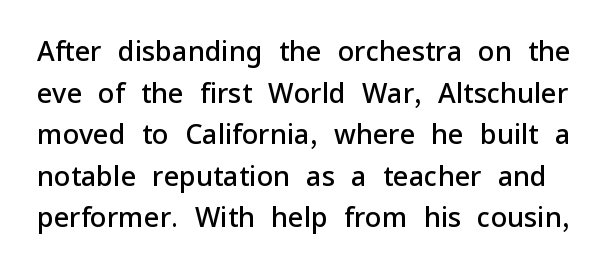
This sample uses plain, unmodified letter spacing. Style check: upright. Notice how descenders clear the ascenders below comfortably — that's standard leading. Clear beneath every line of the passage. Heft: intermediate — a semibold.
